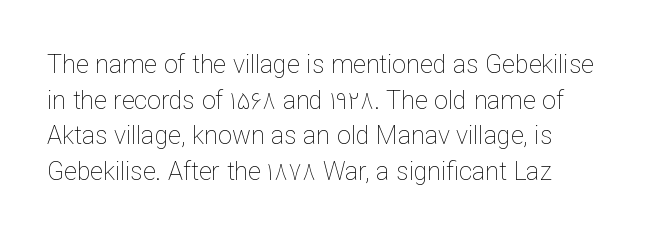
{"italic": "no", "bold": "no", "underline": "no", "line_spacing": "normal", "line_spacing_ratio": 1.43, "letter_spacing": "normal", "letter_spacing_em": 0.0, "glyph_px": 25}
